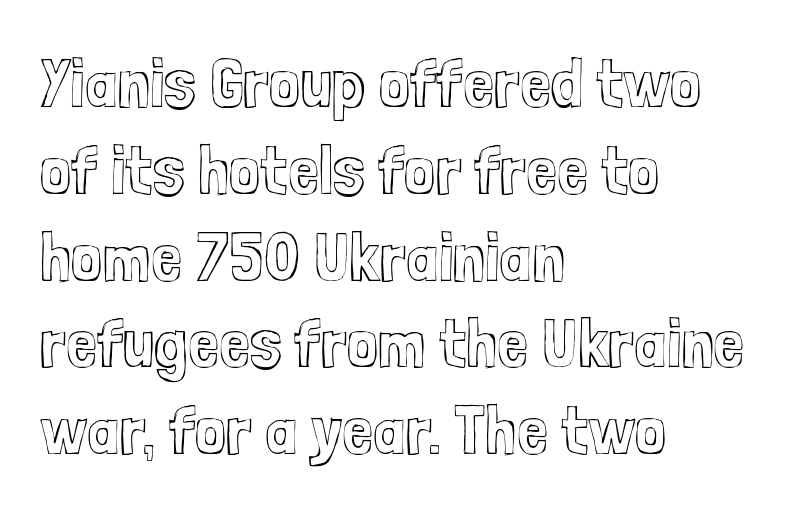
The image shows 70 px condensed type, upright; set left-aligned, line spacing 1.24x, normal letter spacing, not underlined; a medium x-height.
